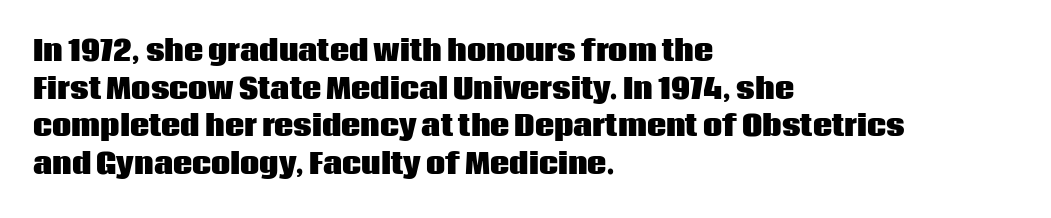
Its strokes are broad and dark, the hallmark of bold type. The letterforms sit shoulder to shoulder at normal distance. Horizontal alignment here is leftward, the default for most running prose. Each new line begins a customary step beneath the previous one. Has an underline been added? It has not. Characters remain perfectly vertical along every line.
